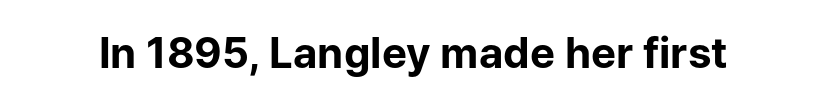
Clear beneath every line of the passage. What kind of face is this? One without serifs — a sans. Is the type bold? Yes — the strokes are clearly thick and heavy. Think of a printed novel: that variable character pitch is what you see here. The specimen reads as upright at a glance.
